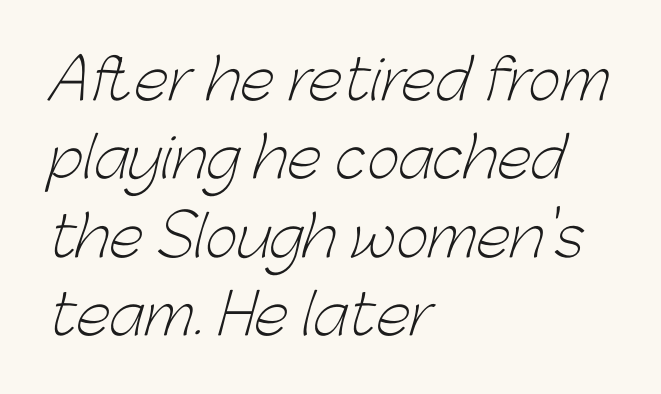
This is sans-serif lettering, the kind often seen on screens and signage. Bare-footed words on every line. Leftover space on each line is placed entirely after the last word. The passage shown is typed in a proportional face where columns would drift. Between one letter and the next there's only the usual sliver of space. Does the leading feel generous? No, just average.
